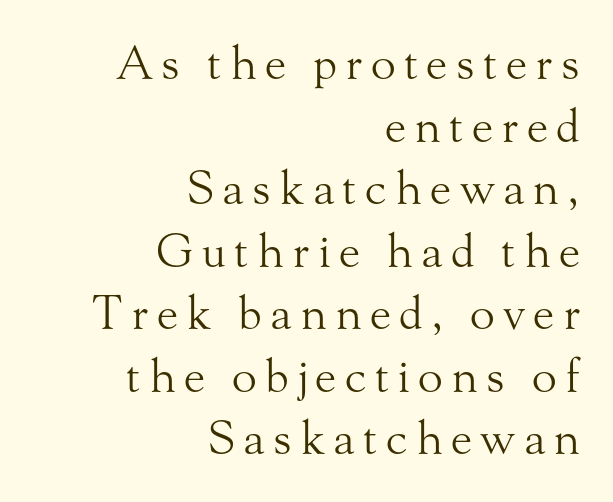
The image shows 46 px light serif type, upright; set right-aligned, normal line spacing (1.36x), not underlined; medium stroke contrast and a small x-height.
